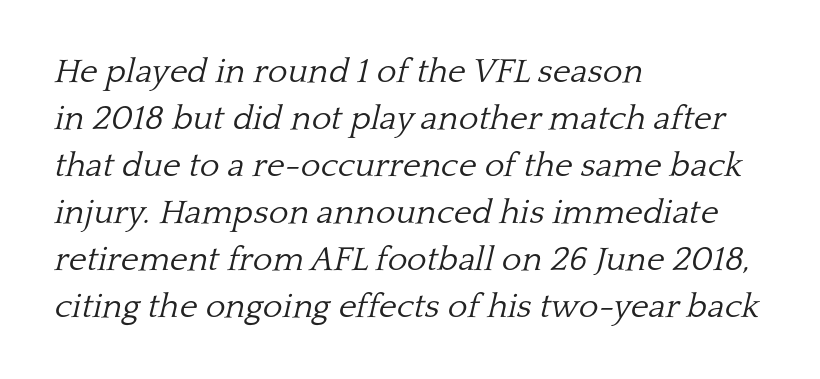
The image shows 34 px light serif type, italic (leaning right); set left-aligned, normal line spacing (1.38x), normal letter spacing, not underlined; low stroke contrast and a medium x-height.
